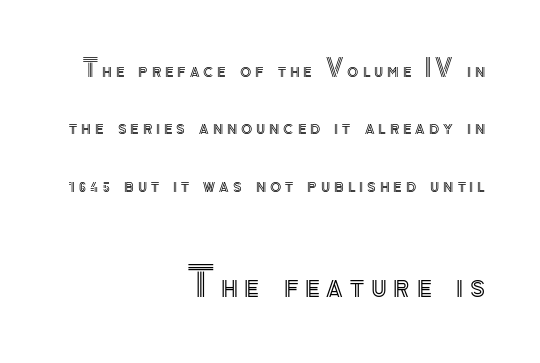
Q: Is the text italic (slanted)? A: No, it is upright.
Q: Is the text underlined? A: No.
Q: How is the paragraph aligned? A: Right-aligned.
Q: Is the spacing between lines tight, normal or loose? A: Loose.
Q: Which block of text is set in a larger size, the first (top) or the second (bottom)? A: The second (bottom) one.
Q: Width (condensed, normal, or wide)? A: Normal.
Q: x-height? A: Small.
Q: Monospaced? A: No.
